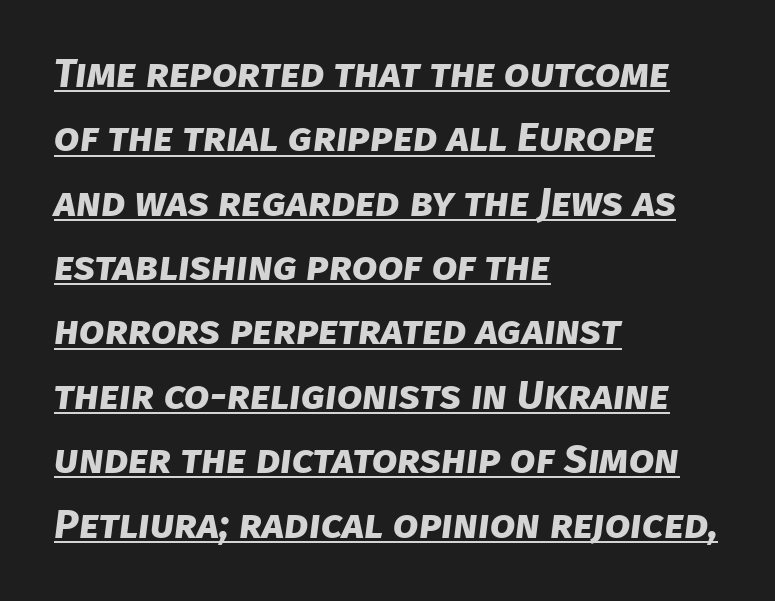
{"serif": "no", "bold": "yes", "weight": "bold", "width": "normal", "stroke_contrast": "low", "x_height": "large", "monospaced": "no", "underline": "yes", "align": "left", "line_spacing": "normal", "line_spacing_ratio": 1.57, "letter_spacing": "normal", "letter_spacing_em": 0.0, "glyph_px": 41}
